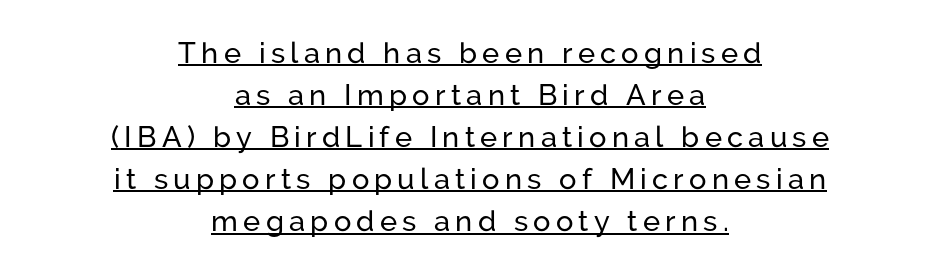
Q: Is the text italic (slanted)? A: No, it is upright.
Q: Is the typeface a serif or a sans-serif typeface? A: Sans-serif.
Q: Is the text underlined? A: Yes.
Q: How is the paragraph aligned? A: Centered.
Q: Is the spacing between lines tight, normal or loose? A: Normal.
Q: Width (condensed, normal, or wide)? A: Normal.
Q: Stroke contrast? A: Low.
Q: x-height? A: Medium.
Q: Monospaced? A: No.
